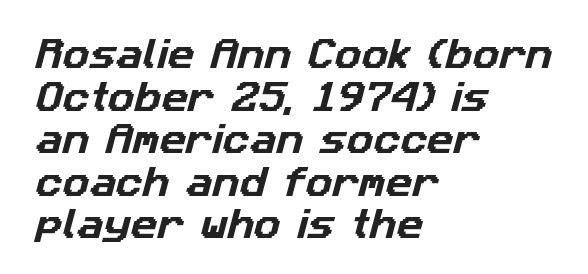
Q: Is the typeface a serif or a sans-serif typeface? A: Sans-serif.
Q: Is the text underlined? A: No.
Q: How is the paragraph aligned? A: Left-aligned.
Q: Is the spacing between letters normal or unusually wide? A: Normal.
Q: Is the spacing between lines tight, normal or loose? A: Normal.
Q: Width (condensed, normal, or wide)? A: Normal.
Q: Stroke contrast? A: Low.
Q: x-height? A: Medium.
Q: Monospaced? A: No.
